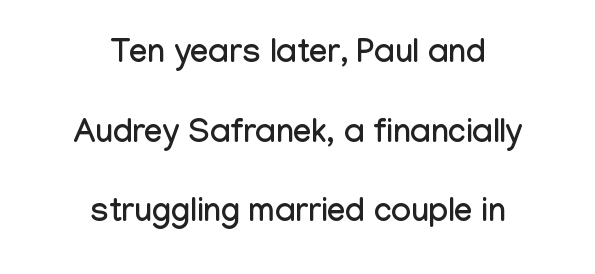
Q: Is the text italic (slanted)? A: No, it is upright.
Q: Is the typeface a serif or a sans-serif typeface? A: Sans-serif.
Q: Is the text underlined? A: No.
Q: How is the paragraph aligned? A: Centered.
Q: Is the spacing between letters normal or unusually wide? A: Normal.
Q: Is the spacing between lines tight, normal or loose? A: Loose.
Q: Width (condensed, normal, or wide)? A: Condensed.
Q: Stroke contrast? A: Low.
Q: x-height? A: Medium.
Q: Monospaced? A: No.
